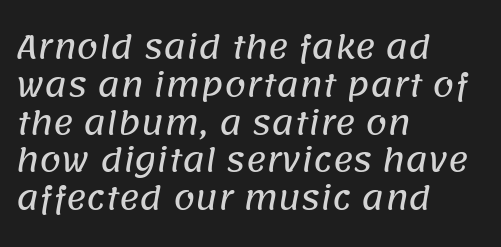
Letterform terminals end flat and unadorned throughout the passage. Standard letterfit; no display-style spreading of the glyphs. Clear beneath every line of the passage. Alignment: flush left.
